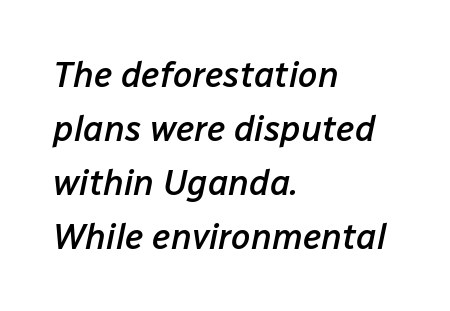
The image shows 35 px semibold type, italic (leaning right); set left-aligned, normal line spacing (1.54x), normal letter spacing, not underlined; low stroke contrast and a medium x-height.
